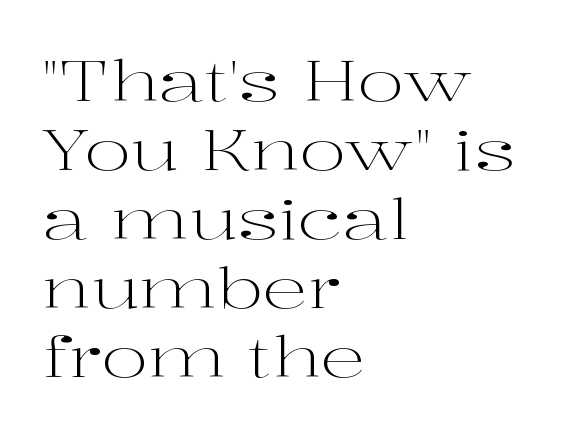
Q: Is the text bold? A: No.
Q: Is the text italic (slanted)? A: No, it is upright.
Q: Is the typeface a serif or a sans-serif typeface? A: Serif.
Q: Is the text underlined? A: No.
Q: How is the paragraph aligned? A: Left-aligned.
Q: Is the spacing between letters normal or unusually wide? A: Normal.
Q: Width (condensed, normal, or wide)? A: Wide.
Q: Stroke contrast? A: High.
Q: x-height? A: Medium.
Q: Monospaced? A: No.
